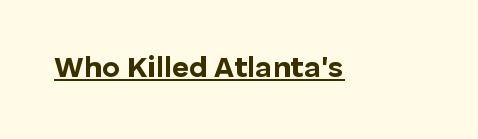
Q: Is the text bold? A: Yes.
Q: Is the text italic (slanted)? A: No, it is upright.
Q: Is the typeface a serif or a sans-serif typeface? A: Sans-serif.
Q: Is the text underlined? A: Yes.
Q: Is the spacing between letters normal or unusually wide? A: Normal.
Q: Width (condensed, normal, or wide)? A: Normal.
Q: Stroke contrast? A: Low.
Q: x-height? A: Medium.
Q: Monospaced? A: No.
